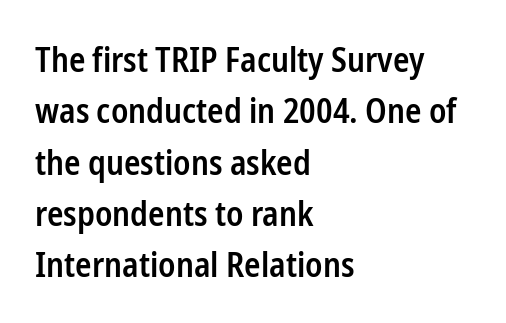
The image shows 34 px semibold, condensed sans-serif type, upright; set left-aligned, normal line spacing (1.51x), normal letter spacing, not underlined; low stroke contrast and a medium x-height.
